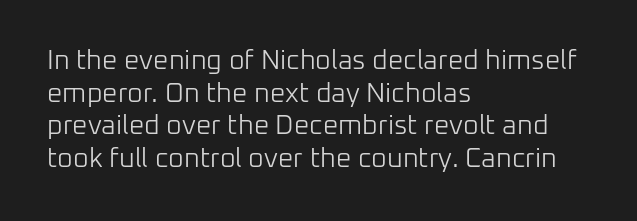
{"italic": "no", "bold": "no", "underline": "no", "align": "left", "line_spacing_ratio": 1.21, "letter_spacing": "normal", "letter_spacing_em": 0.0, "glyph_px": 27}
